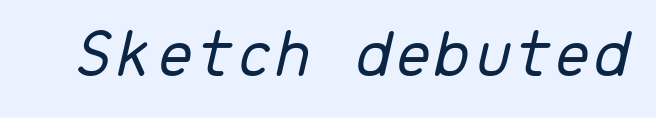
Q: Is the text bold? A: No.
Q: Is the text italic (slanted)? A: Yes, it leans right by about 13 degrees.
Q: Is the text underlined? A: No.
Q: Is the spacing between letters normal or unusually wide? A: Normal.
Q: Width (condensed, normal, or wide)? A: Normal.
Q: Stroke contrast? A: Low.
Q: x-height? A: Medium.
Q: Monospaced? A: Yes.
